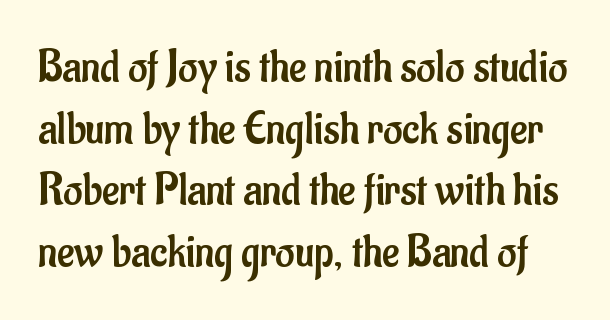
{"serif": "no", "italic": "no", "bold": "no", "weight": "regular", "width": "condensed", "stroke_contrast": "low", "x_height": "small", "monospaced": "no", "underline": "no", "line_spacing": "normal", "line_spacing_ratio": 1.31, "letter_spacing": "normal", "letter_spacing_em": 0.0, "glyph_px": 47}
